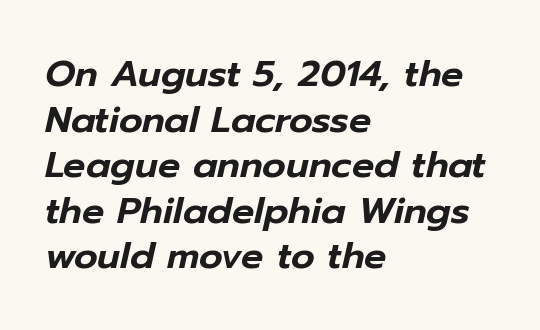
{"italic": "yes", "lean": "right", "slant_degrees": 12, "width": "normal", "stroke_contrast": "low", "x_height": "medium", "monospaced": "no", "underline": "no", "align": "left", "line_spacing_ratio": 1.23, "letter_spacing": "normal", "letter_spacing_em": 0.0, "glyph_px": 37}
